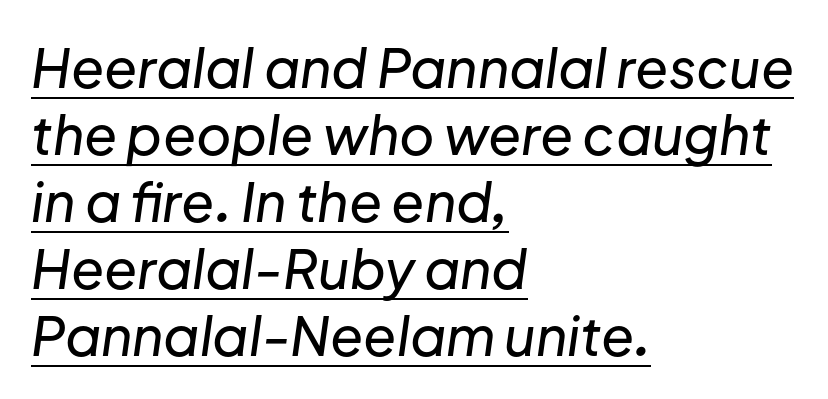
The image shows 54 px text type, italic (leaning right); set left-aligned, line spacing 1.24x, normal letter spacing, underlined; low stroke contrast and a medium x-height.
